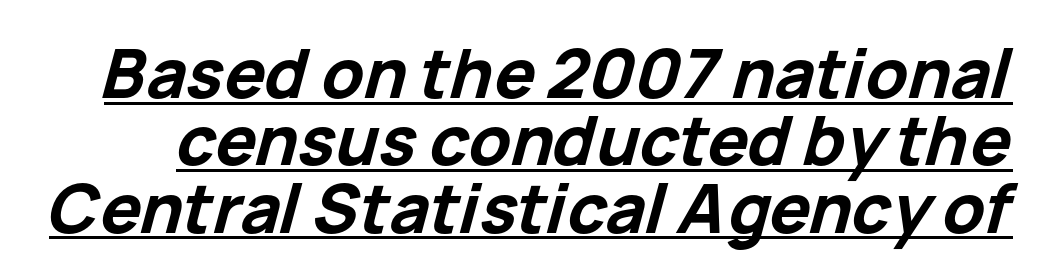
Q: Is the text bold? A: Yes.
Q: Is the text italic (slanted)? A: Yes, it leans right by about 15 degrees.
Q: Is the text underlined? A: Yes.
Q: Is the spacing between letters normal or unusually wide? A: Normal.
Q: Is the spacing between lines tight, normal or loose? A: Tight.
Q: Width (condensed, normal, or wide)? A: Normal.
Q: Stroke contrast? A: Low.
Q: x-height? A: Medium.
Q: Monospaced? A: No.
